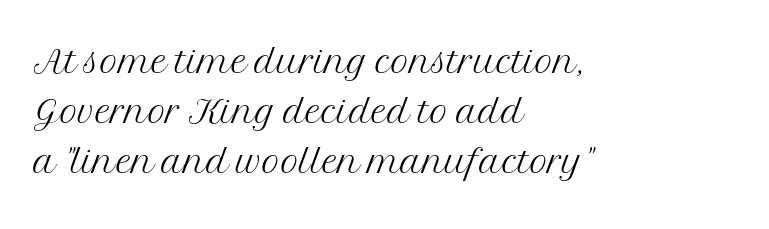
Here the designer chose a conventional face with non-uniform glyph widths. One glance says dense: line gaps are narrower than usual. The strokes are not fattened; the text isn't bold. The baseline area is clear. Words appear dense and cohesive because spacing is normal.
